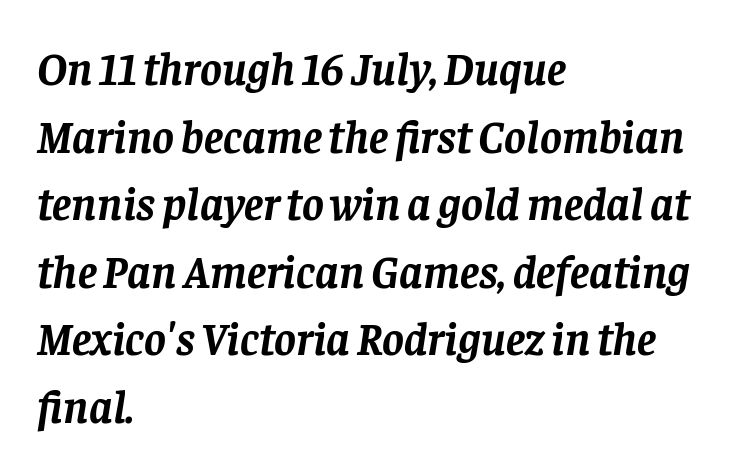
{"serif": "yes", "italic": "yes", "lean": "right", "slant_degrees": 8, "bold": "yes", "weight": "semibold", "width": "normal", "stroke_contrast": "low", "x_height": "large", "monospaced": "no", "underline": "no", "align": "left", "line_spacing": "normal", "line_spacing_ratio": 1.47, "letter_spacing": "normal", "letter_spacing_em": 0.0, "glyph_px": 46}
